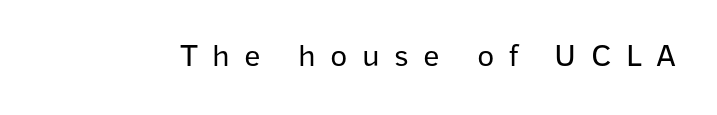
Weight class: somewhere from thin through regular. This rendering employs a face without finishing strokes, i.e., a sans-serif. Has an underline been added? It has not. If you drew a line through each stem, it would be perfectly vertical. Character widths vary here, with narrow letters taking less room than wide ones.
